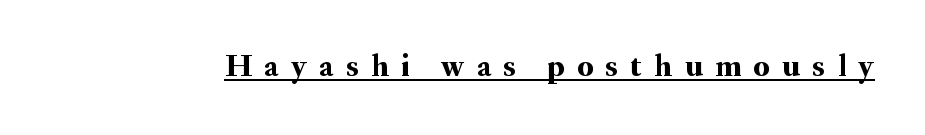
{"serif": "yes", "italic": "no", "width": "normal", "stroke_contrast": "medium", "x_height": "small", "monospaced": "no", "underline": "yes", "letter_spacing": "wide", "letter_spacing_em": 0.39, "glyph_px": 32}
